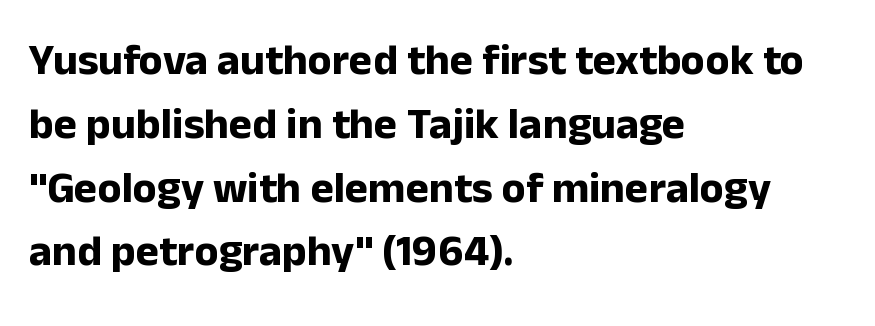
Q: Is the text bold? A: Yes.
Q: Is the text italic (slanted)? A: No, it is upright.
Q: Is the typeface a serif or a sans-serif typeface? A: Sans-serif.
Q: Is the text underlined? A: No.
Q: How is the paragraph aligned? A: Left-aligned.
Q: Is the spacing between letters normal or unusually wide? A: Normal.
Q: Is the spacing between lines tight, normal or loose? A: Normal.
Q: Width (condensed, normal, or wide)? A: Normal.
Q: Stroke contrast? A: Low.
Q: x-height? A: Medium.
Q: Monospaced? A: No.
